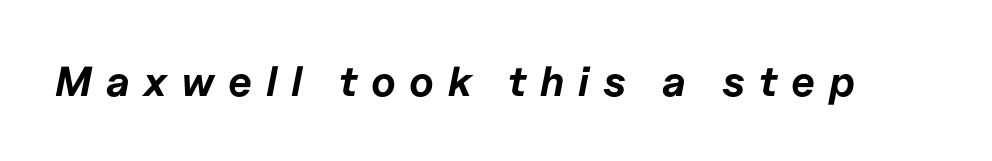
Q: Is the text bold? A: Yes.
Q: Is the text italic (slanted)? A: Yes, it leans right by about 11 degrees.
Q: Is the text underlined? A: No.
Q: Is the spacing between letters normal or unusually wide? A: Unusually wide.
Q: Width (condensed, normal, or wide)? A: Normal.
Q: Stroke contrast? A: Low.
Q: x-height? A: Medium.
Q: Monospaced? A: No.
